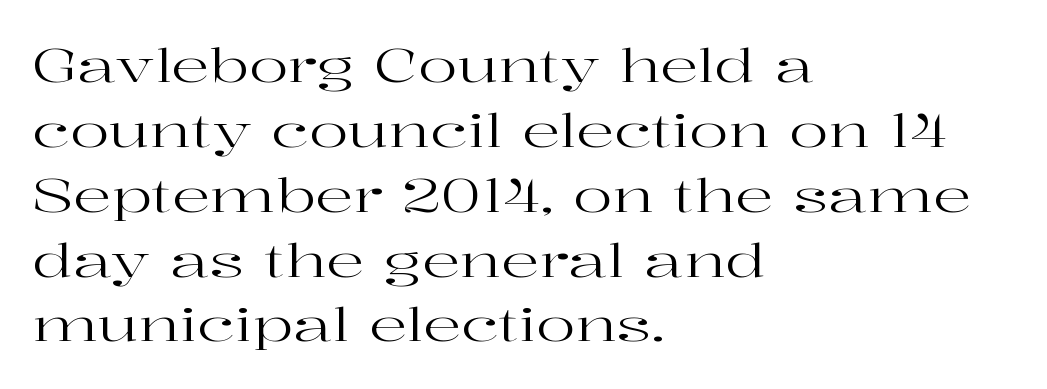
Q: Is the text bold? A: No.
Q: Is the text italic (slanted)? A: No, it is upright.
Q: Is the typeface a serif or a sans-serif typeface? A: Serif.
Q: Is the text underlined? A: No.
Q: How is the paragraph aligned? A: Left-aligned.
Q: Is the spacing between letters normal or unusually wide? A: Normal.
Q: Is the spacing between lines tight, normal or loose? A: Normal.
Q: Width (condensed, normal, or wide)? A: Wide.
Q: Stroke contrast? A: High.
Q: x-height? A: Medium.
Q: Monospaced? A: No.
